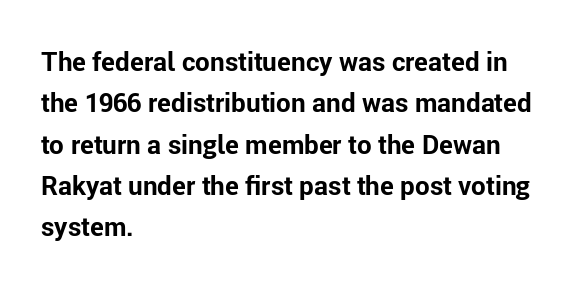
Q: Is the text bold? A: Yes.
Q: Is the text italic (slanted)? A: No, it is upright.
Q: Is the text underlined? A: No.
Q: How is the paragraph aligned? A: Left-aligned.
Q: Is the spacing between letters normal or unusually wide? A: Normal.
Q: Is the spacing between lines tight, normal or loose? A: Normal.
